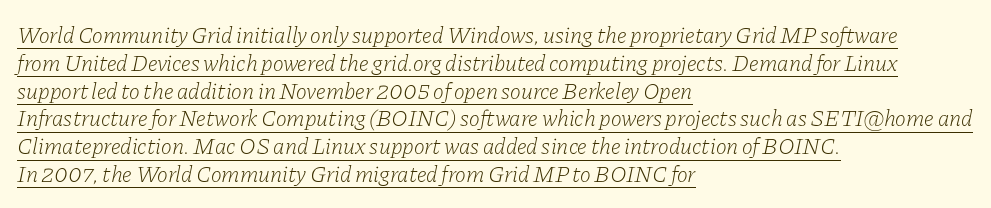
{"italic": "yes", "lean": "right", "slant_degrees": 11, "bold": "no", "underline": "yes", "align": "left", "line_spacing_ratio": 1.21, "letter_spacing": "normal", "letter_spacing_em": 0.0, "glyph_px": 23}
